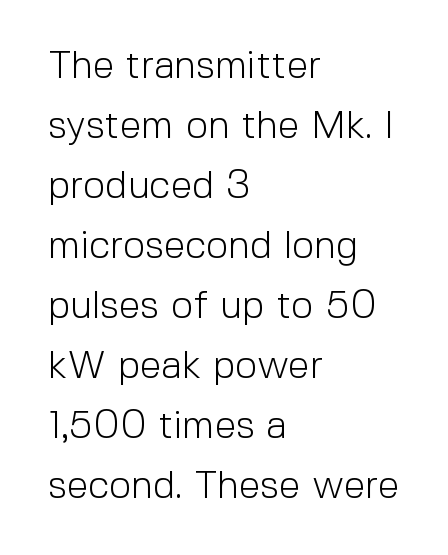
The image shows 39 px light sans-serif type, upright; set left-aligned, normal line spacing (1.54x), normal letter spacing, not underlined; a medium x-height.
